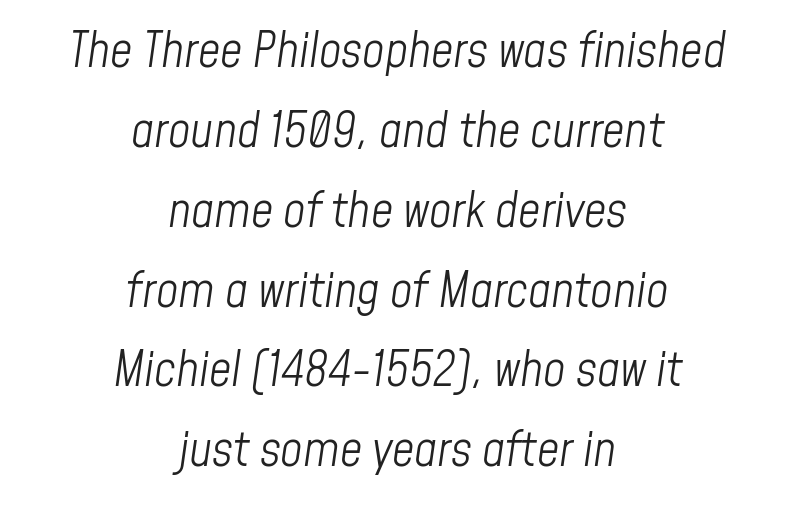
{"italic": "yes", "lean": "right", "slant_degrees": 8, "bold": "no", "weight": "light", "width": "condensed", "stroke_contrast": "low", "x_height": "medium", "monospaced": "no", "underline": "no", "align": "center", "line_spacing": "normal", "line_spacing_ratio": 1.63, "letter_spacing": "normal", "letter_spacing_em": 0.0, "glyph_px": 49}
